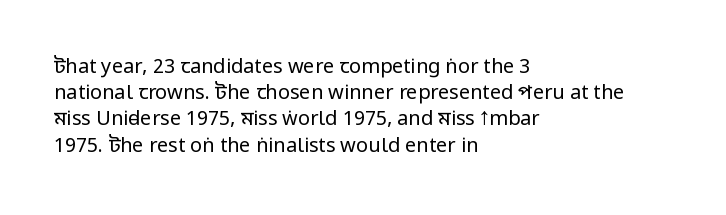
{"italic": "no", "bold": "no", "underline": "no", "align": "left", "line_spacing": "normal", "line_spacing_ratio": 1.31, "letter_spacing": "normal", "letter_spacing_em": 0.0, "glyph_px": 20}
